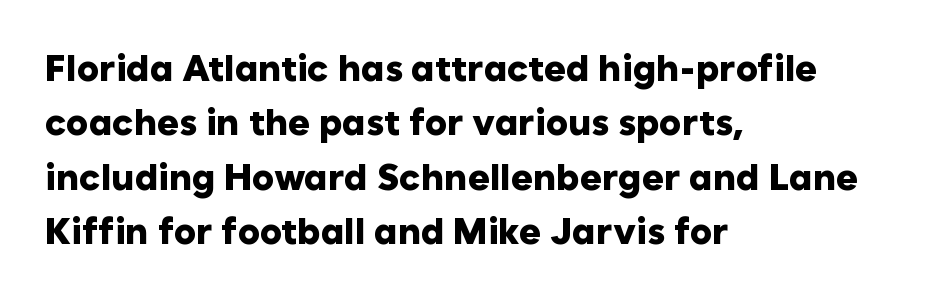
The image shows 37 px heavy sans-serif type, upright; set left-aligned, normal line spacing (1.47x), normal letter spacing, not underlined; low stroke contrast and a medium x-height.
